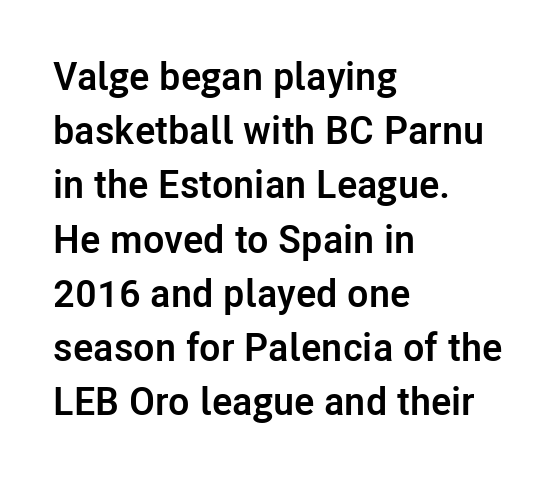
The image shows 39 px semibold sans-serif type, upright; set left-aligned, normal line spacing (1.39x), normal letter spacing, not underlined; low stroke contrast and a medium x-height.
